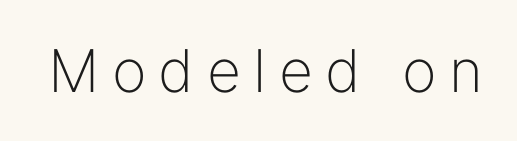
The image shows 59 px light sans-serif type, upright; set unusually wide letter spacing (+0.21 em), not underlined; low stroke contrast and a medium x-height.
